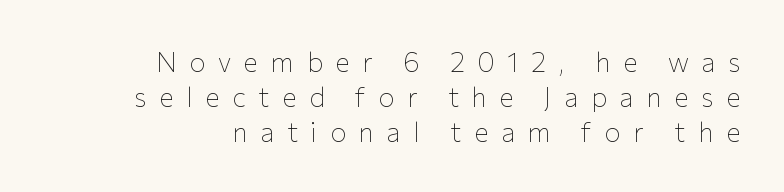
The image shows 27 px text type, upright; set right-aligned, normal line spacing (1.29x), unusually wide letter spacing (+0.47 em), not underlined.
